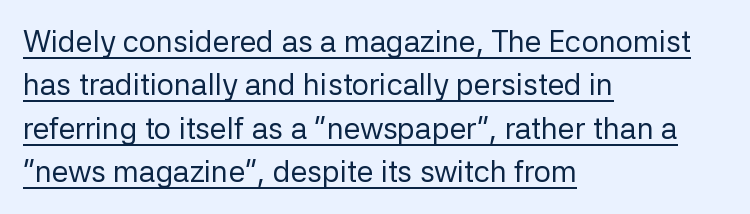
The image shows 30 px regular-weight sans-serif type, upright; set left-aligned, normal line spacing (1.45x), normal letter spacing, underlined; low stroke contrast and a medium x-height.
